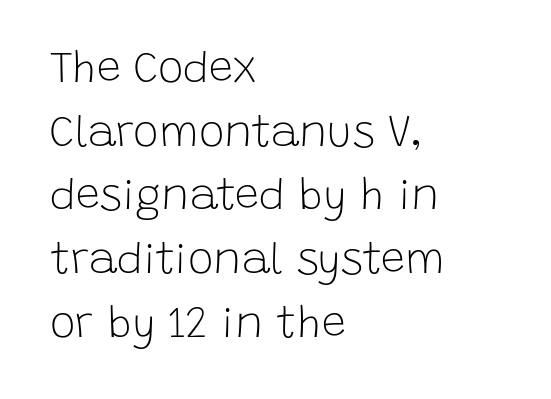
No chunkiness to these letters — they're not bold. What stands out about the letter spacing? Nothing — it is the standard amount. Classification — sans serif. Every stem runs plumb, perpendicular to the baseline. The line-height multiplier appears to be the usual default.
